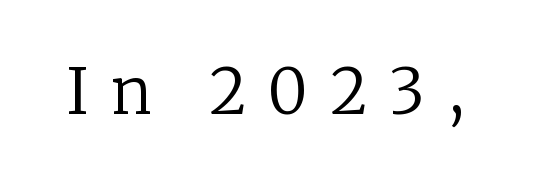
This sample uses expanded letter spacing, leaving extra air between glyphs. The baseline area is clear. Stem width sits at or under what a default text font uses. I'd call this a serif setting — the letters wear small feet.
